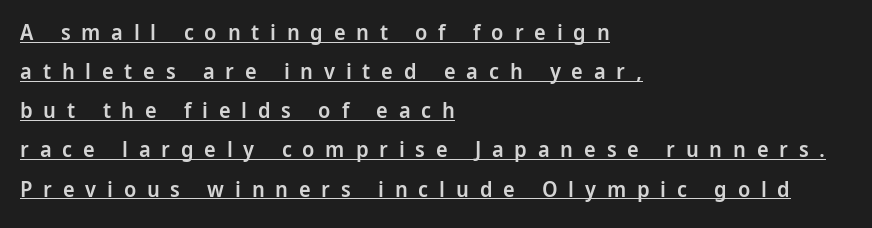
{"italic": "no", "bold": "semi", "underline": "yes", "align": "left", "line_spacing_ratio": 1.78, "letter_spacing": "wide", "letter_spacing_em": 0.49, "glyph_px": 22}
